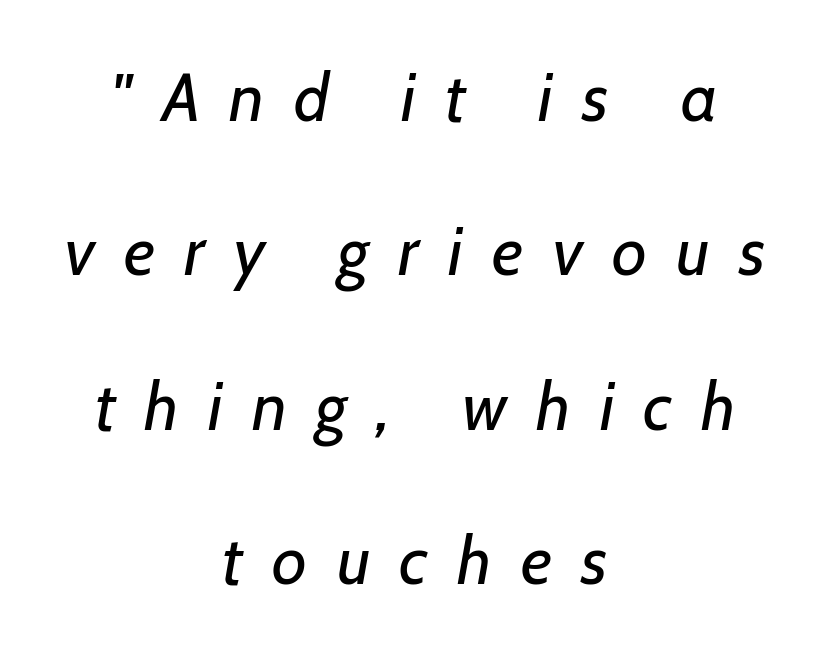
Q: Is the text bold? A: No.
Q: Is the text italic (slanted)? A: Yes, it leans right by about 7 degrees.
Q: Is the text underlined? A: No.
Q: How is the paragraph aligned? A: Centered.
Q: Is the spacing between letters normal or unusually wide? A: Unusually wide.
Q: Is the spacing between lines tight, normal or loose? A: Loose.
Q: Width (condensed, normal, or wide)? A: Normal.
Q: Stroke contrast? A: Low.
Q: x-height? A: Medium.
Q: Monospaced? A: No.
